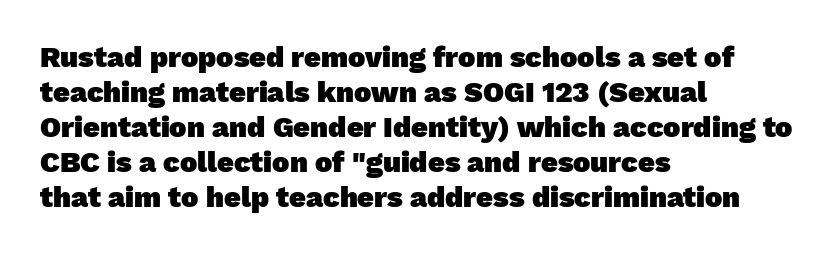
The image shows 29 px heavy sans-serif type; set left-aligned, line spacing 1.21x, normal letter spacing, not underlined; low stroke contrast and a medium x-height.
